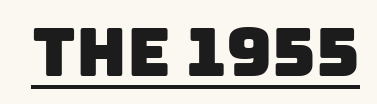
{"serif": "no", "width": "normal", "stroke_contrast": "low", "x_height": "large", "monospaced": "no", "underline": "yes", "letter_spacing": "normal", "letter_spacing_em": 0.0, "glyph_px": 67}
